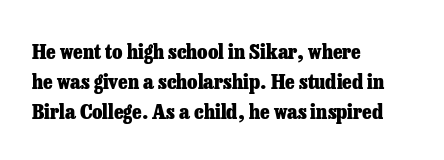
{"italic": "no", "bold": "yes", "underline": "no", "align": "left", "line_spacing": "normal", "line_spacing_ratio": 1.42, "letter_spacing": "normal", "letter_spacing_em": 0.0, "glyph_px": 21}
